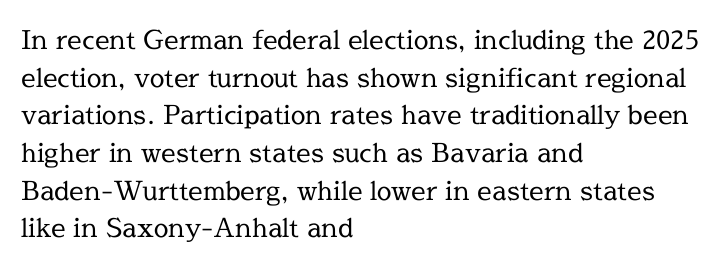
{"italic": "no", "bold": "no", "underline": "no", "align": "left", "line_spacing": "normal", "line_spacing_ratio": 1.45, "letter_spacing": "normal", "letter_spacing_em": 0.0, "glyph_px": 26}
